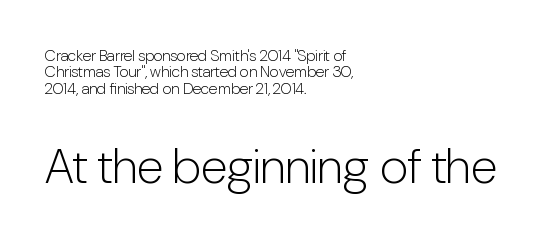
Posture: upright roman. Is this a fixed-width face? No — the glyphs have proportional, varying widths. Nope, no serifs anywhere on these letters. You could call the tracking neutral — neither tight nor loose. Is the type heavy? It reads as light-to-regular instead.
